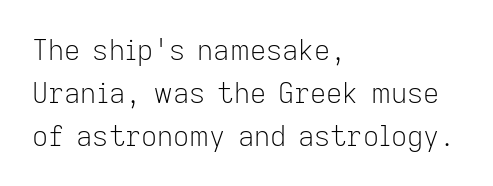
{"serif": "no", "italic": "no", "bold": "no", "weight": "light", "width": "normal", "stroke_contrast": "low", "x_height": "medium", "monospaced": "no", "underline": "no", "align": "left", "line_spacing": "normal", "line_spacing_ratio": 1.53, "letter_spacing": "normal", "letter_spacing_em": 0.0, "glyph_px": 28}
